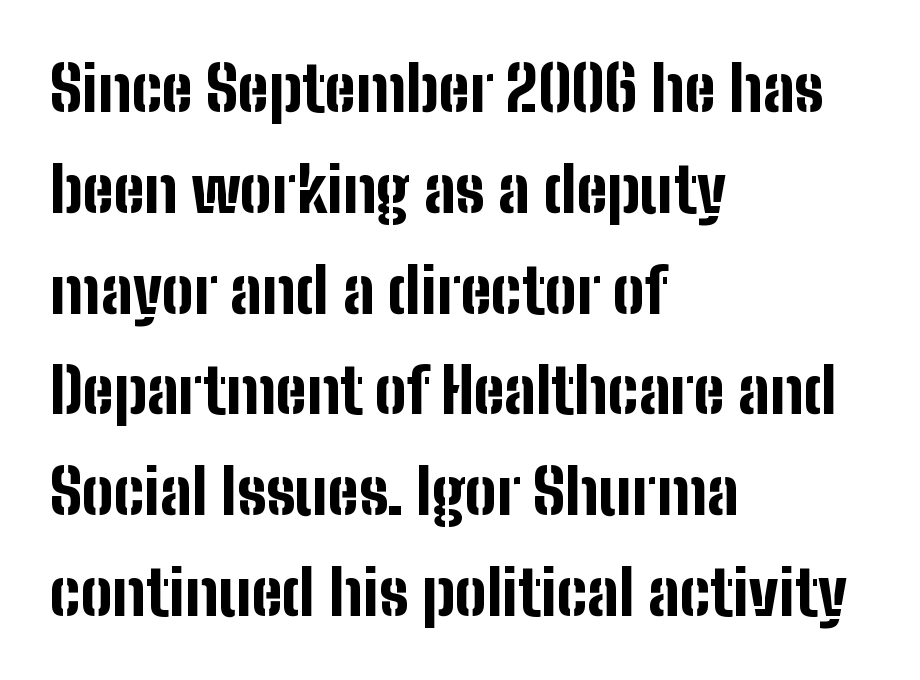
The image shows 63 px bold, condensed sans-serif type, upright; set left-aligned, normal line spacing (1.6x), normal letter spacing, not underlined; low stroke contrast and a medium x-height.
